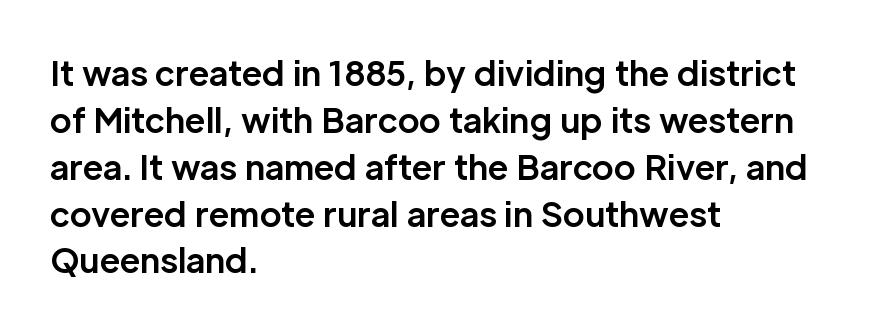
Q: Is the text bold? A: Yes.
Q: Is the text italic (slanted)? A: No, it is upright.
Q: Is the typeface a serif or a sans-serif typeface? A: Sans-serif.
Q: Is the text underlined? A: No.
Q: How is the paragraph aligned? A: Left-aligned.
Q: Is the spacing between letters normal or unusually wide? A: Normal.
Q: Is the spacing between lines tight, normal or loose? A: Normal.
Q: Width (condensed, normal, or wide)? A: Normal.
Q: Stroke contrast? A: Low.
Q: x-height? A: Medium.
Q: Monospaced? A: No.
